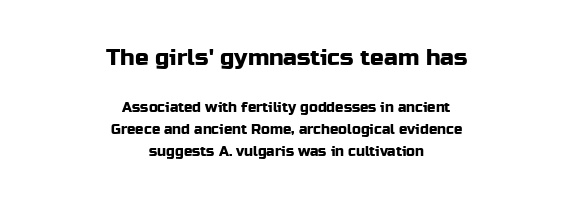
Is there any slant? The stems are plumb. Where is the straight margin? There isn't one; the lines are centered. The words here are not underlined. Visually, the top section dominates because its glyphs are scaled up. Words appear dense and cohesive because spacing is normal.
